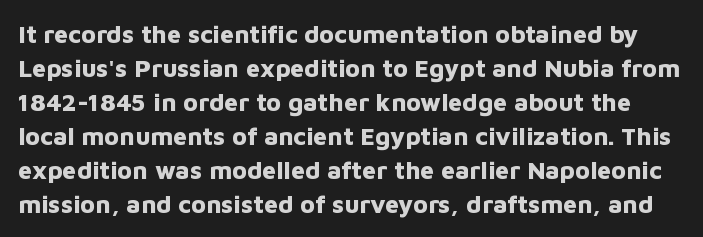
Rows of type keep a routine distance in the vertical direction. The letterforms sit shoulder to shoulder at normal distance. Weight check: bold — yes, fully. Italic? Not at all — the glyphs are vertical. Type without underlining.
